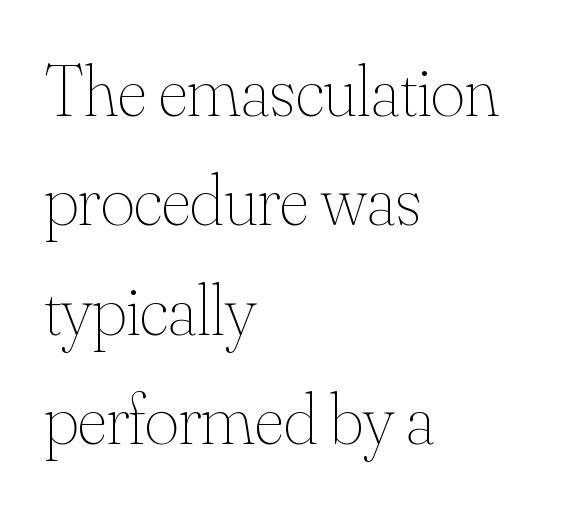
The image shows 73 px thin type, upright; set left-aligned, normal line spacing (1.5x), normal letter spacing, not underlined; medium stroke contrast and a small x-height.
